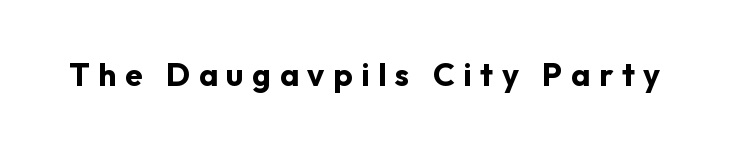
{"serif": "no", "italic": "no", "bold": "yes", "weight": "bold", "width": "normal", "stroke_contrast": "low", "x_height": "medium", "monospaced": "no", "underline": "no", "letter_spacing": "wide", "letter_spacing_em": 0.27, "glyph_px": 32}
